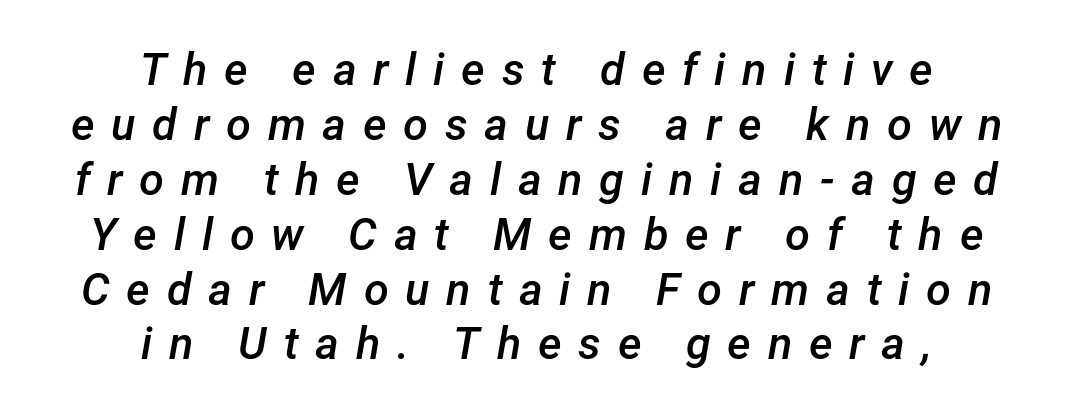
The image shows 45 px semibold type, italic (leaning right); set centered, line spacing 1.22x, unusually wide letter spacing (+0.37 em), not underlined; low stroke contrast and a medium x-height.
